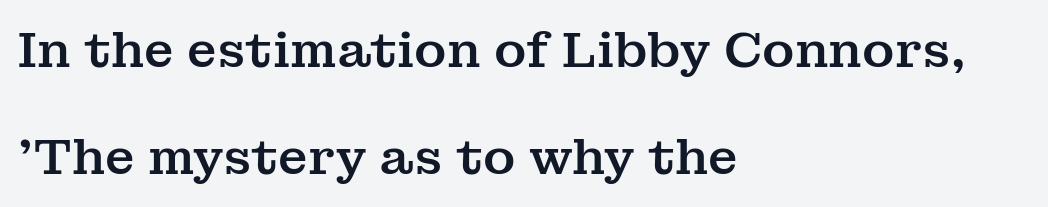
Q: Is the text italic (slanted)? A: No, it is upright.
Q: Is the typeface a serif or a sans-serif typeface? A: Serif.
Q: Is the text underlined? A: No.
Q: How is the paragraph aligned? A: Left-aligned.
Q: Is the spacing between letters normal or unusually wide? A: Normal.
Q: Is the spacing between lines tight, normal or loose? A: Loose.
Q: Width (condensed, normal, or wide)? A: Normal.
Q: Stroke contrast? A: Medium.
Q: x-height? A: Medium.
Q: Monospaced? A: No.
